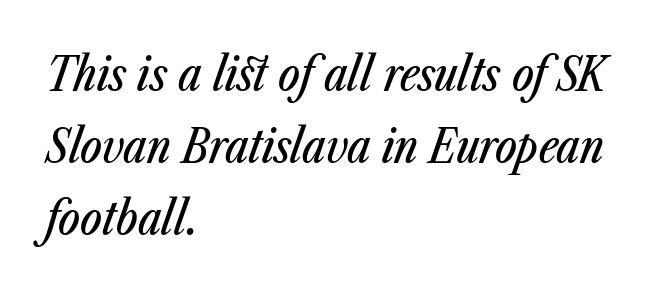
Q: Is the text italic (slanted)? A: Yes, it leans right by about 23 degrees.
Q: Is the text underlined? A: No.
Q: How is the paragraph aligned? A: Left-aligned.
Q: Is the spacing between letters normal or unusually wide? A: Normal.
Q: Is the spacing between lines tight, normal or loose? A: Normal.
Q: Width (condensed, normal, or wide)? A: Condensed.
Q: Stroke contrast? A: Low.
Q: x-height? A: Medium.
Q: Monospaced? A: No.
